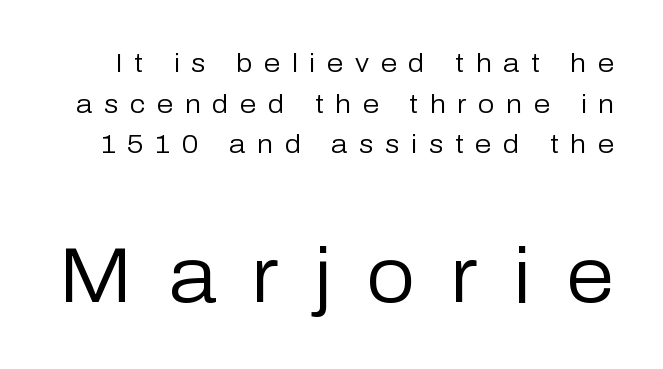
Stroke mass is kept to a normal reading level or below. The block of text has a typical density, with ordinary space between rows. These lines have a slow, spaced-out rhythm from letter to letter. Proportional: the letters do not fall into vertical columns. The following chunk of copy outweighs the initial chunk in type size. The specimen omits any rule beneath the text block's lines.
